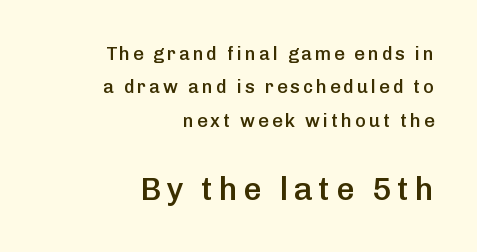
Q: Is the text bold? A: Semi-bold.
Q: Is the text italic (slanted)? A: No, it is upright.
Q: Is the typeface a serif or a sans-serif typeface? A: Sans-serif.
Q: Is the text underlined? A: No.
Q: How is the paragraph aligned? A: Right-aligned.
Q: Which block of text is set in a larger size, the first (top) or the second (bottom)? A: The second (bottom) one.
Q: Width (condensed, normal, or wide)? A: Normal.
Q: Stroke contrast? A: Low.
Q: x-height? A: Medium.
Q: Monospaced? A: No.
